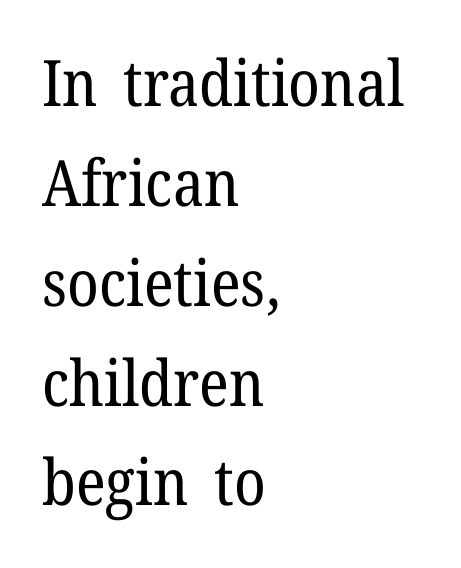
The image shows 64 px regular-weight serif type, upright; set left-aligned, normal line spacing (1.56x), normal letter spacing, not underlined; low stroke contrast and a medium x-height.
